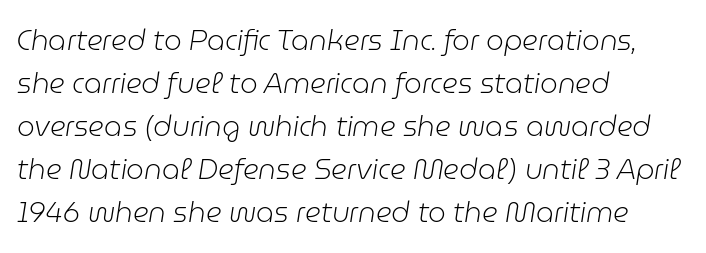
The passage is arranged the way most books set body copy — flush left. In terms of leading, this rendering sits right in the middle. The strip under each line holds only bare page. Is the type slanted? Yes — the strokes lean at a clear angle.
